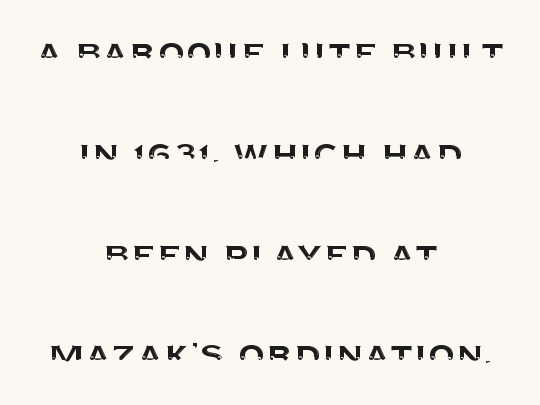
{"serif": "no", "italic": "no", "width": "normal", "stroke_contrast": "medium", "x_height": "large", "monospaced": "no", "underline": "no", "align": "center", "line_spacing": "loose", "line_spacing_ratio": 2.29, "letter_spacing": "normal", "letter_spacing_em": 0.0, "glyph_px": 44}
